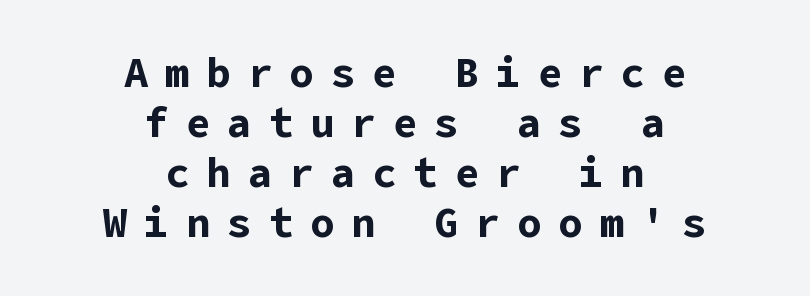
The image shows 41 px bold sans-serif type, upright; set centered, line spacing 1.22x, unusually wide letter spacing (+0.41 em), not underlined; low stroke contrast and a medium x-height.
